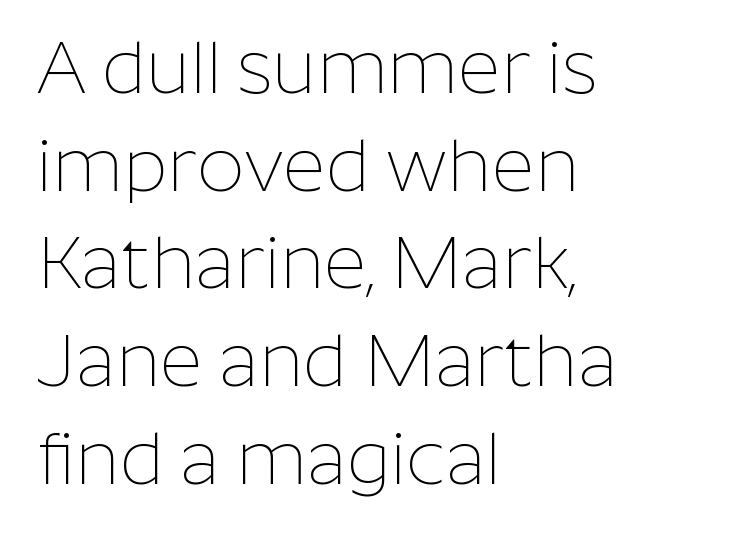
{"serif": "no", "italic": "no", "bold": "no", "weight": "thin", "width": "normal", "stroke_contrast": "low", "x_height": "medium", "monospaced": "no", "underline": "no", "align": "left", "line_spacing": "normal", "line_spacing_ratio": 1.32, "letter_spacing": "normal", "letter_spacing_em": 0.0, "glyph_px": 74}
